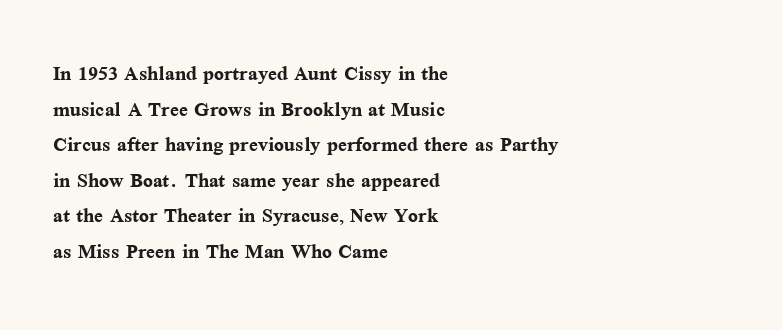
Q: Is the text bold? A: Yes.
Q: Is the text italic (slanted)? A: No, it is upright.
Q: Is the text underlined? A: No.
Q: How is the paragraph aligned? A: Left-aligned.
Q: Is the spacing between letters normal or unusually wide? A: Normal.
Q: Is the spacing between lines tight, normal or loose? A: Normal.
